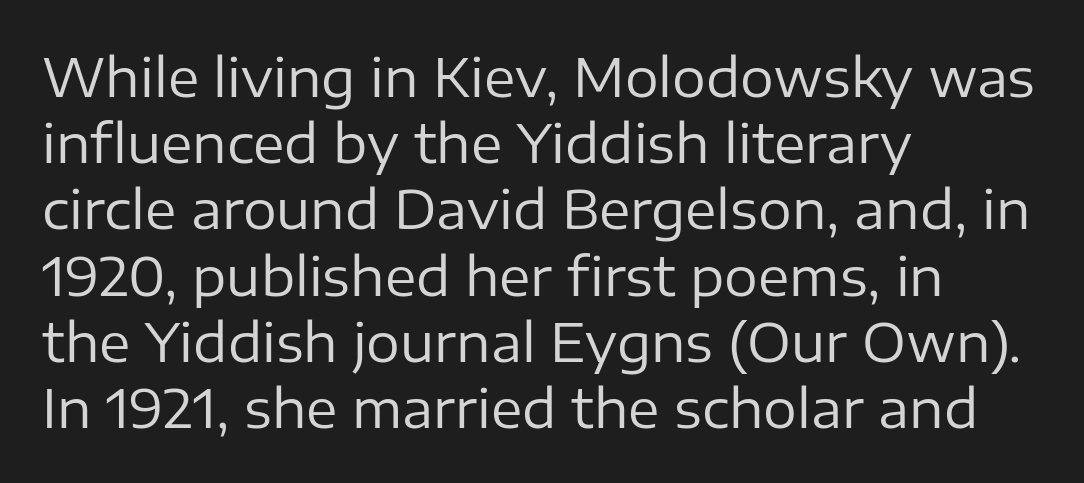
Q: Is the text bold? A: No.
Q: Is the text italic (slanted)? A: No, it is upright.
Q: Is the typeface a serif or a sans-serif typeface? A: Sans-serif.
Q: Is the text underlined? A: No.
Q: How is the paragraph aligned? A: Left-aligned.
Q: Is the spacing between letters normal or unusually wide? A: Normal.
Q: Is the spacing between lines tight, normal or loose? A: Normal.
Q: Width (condensed, normal, or wide)? A: Normal.
Q: Stroke contrast? A: Low.
Q: x-height? A: Medium.
Q: Monospaced? A: No.
